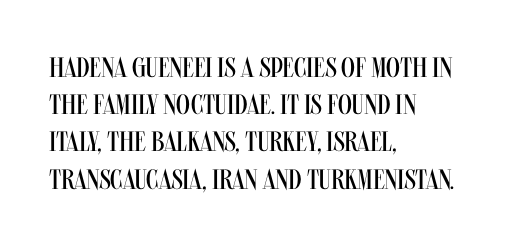
Q: Is the text bold? A: No.
Q: Is the text italic (slanted)? A: No, it is upright.
Q: Is the typeface a serif or a sans-serif typeface? A: Sans-serif.
Q: Is the text underlined? A: No.
Q: How is the paragraph aligned? A: Left-aligned.
Q: Is the spacing between letters normal or unusually wide? A: Normal.
Q: Is the spacing between lines tight, normal or loose? A: Normal.
Q: Width (condensed, normal, or wide)? A: Condensed.
Q: Stroke contrast? A: Medium.
Q: x-height? A: Large.
Q: Monospaced? A: No.
